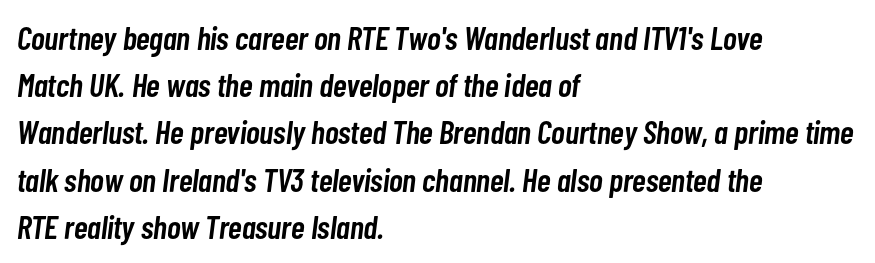
Q: Is the text bold? A: Semi-bold.
Q: Is the text italic (slanted)? A: Yes, it leans right by about 7 degrees.
Q: Is the text underlined? A: No.
Q: How is the paragraph aligned? A: Left-aligned.
Q: Is the spacing between letters normal or unusually wide? A: Normal.
Q: Is the spacing between lines tight, normal or loose? A: Normal.
Q: Width (condensed, normal, or wide)? A: Condensed.
Q: Stroke contrast? A: Low.
Q: x-height? A: Medium.
Q: Monospaced? A: No.
